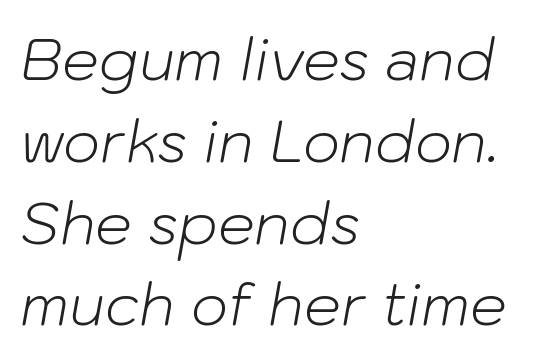
Q: Is the text bold? A: No.
Q: Is the text italic (slanted)? A: Yes, it leans right by about 10 degrees.
Q: Is the text underlined? A: No.
Q: How is the paragraph aligned? A: Left-aligned.
Q: Is the spacing between letters normal or unusually wide? A: Normal.
Q: Is the spacing between lines tight, normal or loose? A: Normal.
Q: Width (condensed, normal, or wide)? A: Normal.
Q: Stroke contrast? A: Low.
Q: x-height? A: Medium.
Q: Monospaced? A: No.
